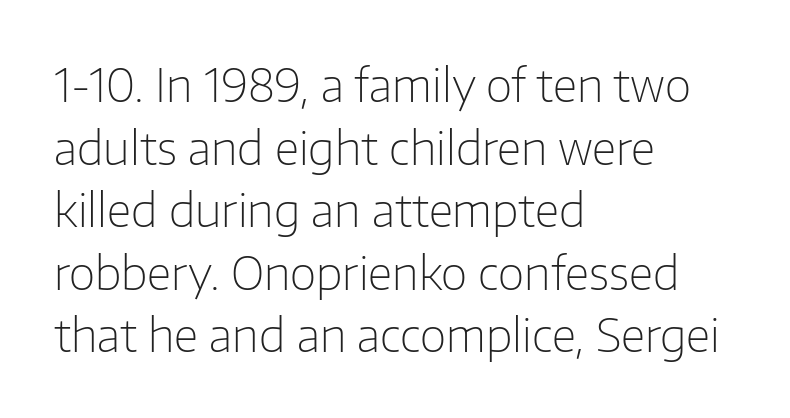
The image shows 46 px light sans-serif type, upright; set left-aligned, normal line spacing (1.36x), normal letter spacing, not underlined; low stroke contrast and a medium x-height.
